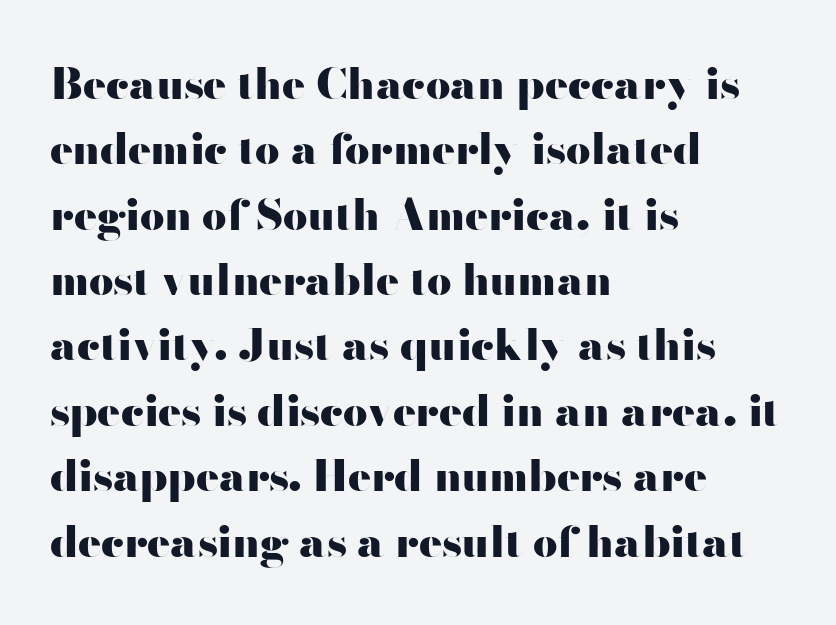
{"italic": "no", "bold": "yes", "weight": "heavy", "width": "wide", "stroke_contrast": "high", "x_height": "small", "monospaced": "no", "underline": "no", "align": "left", "line_spacing": "normal", "line_spacing_ratio": 1.52, "letter_spacing": "normal", "letter_spacing_em": 0.0, "glyph_px": 43}
